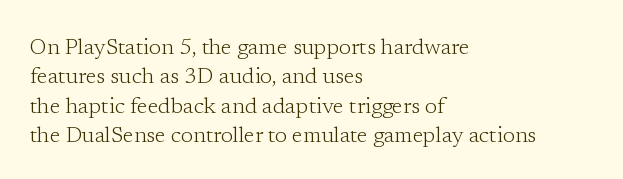
{"italic": "no", "bold": "no", "underline": "no", "align": "left", "line_spacing": "normal", "line_spacing_ratio": 1.34, "letter_spacing": "normal", "letter_spacing_em": 0.0, "glyph_px": 22}
